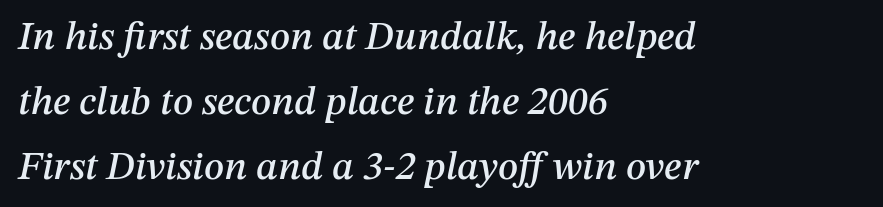
Q: Is the text italic (slanted)? A: Yes, it leans right by about 12 degrees.
Q: Is the text underlined? A: No.
Q: How is the paragraph aligned? A: Left-aligned.
Q: Is the spacing between letters normal or unusually wide? A: Normal.
Q: Is the spacing between lines tight, normal or loose? A: Normal.
Q: Width (condensed, normal, or wide)? A: Normal.
Q: Stroke contrast? A: Medium.
Q: x-height? A: Medium.
Q: Monospaced? A: No.
